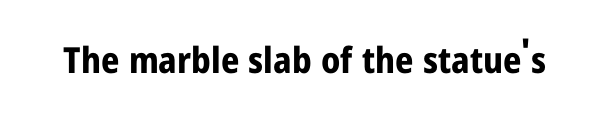
The text was rendered using a sans face with plain stroke endings. The gap between lines stays unmarked. What stands out about the letter spacing? Nothing — it is the standard amount. Strong, thick strokes mark this as bold type. Ascenders rise straight up at ninety degrees. The rendering uses natural spacing where letterforms have individual widths.
